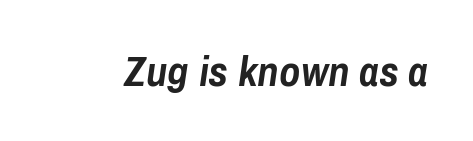
Q: Is the text bold? A: Yes.
Q: Is the text italic (slanted)? A: Yes, it leans right by about 8 degrees.
Q: Is the text underlined? A: No.
Q: Is the spacing between letters normal or unusually wide? A: Normal.
Q: Width (condensed, normal, or wide)? A: Condensed.
Q: Stroke contrast? A: Low.
Q: x-height? A: Medium.
Q: Monospaced? A: No.
